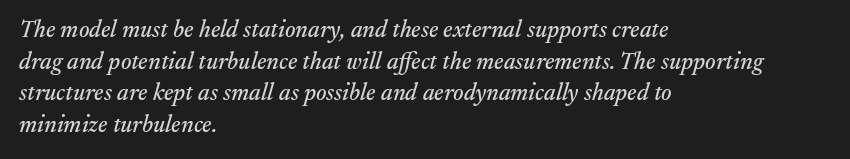
Q: Is the text italic (slanted)? A: Yes, it leans right by about 17 degrees.
Q: Is the text underlined? A: No.
Q: How is the paragraph aligned? A: Left-aligned.
Q: Is the spacing between letters normal or unusually wide? A: Normal.
Q: Is the spacing between lines tight, normal or loose? A: Normal.
